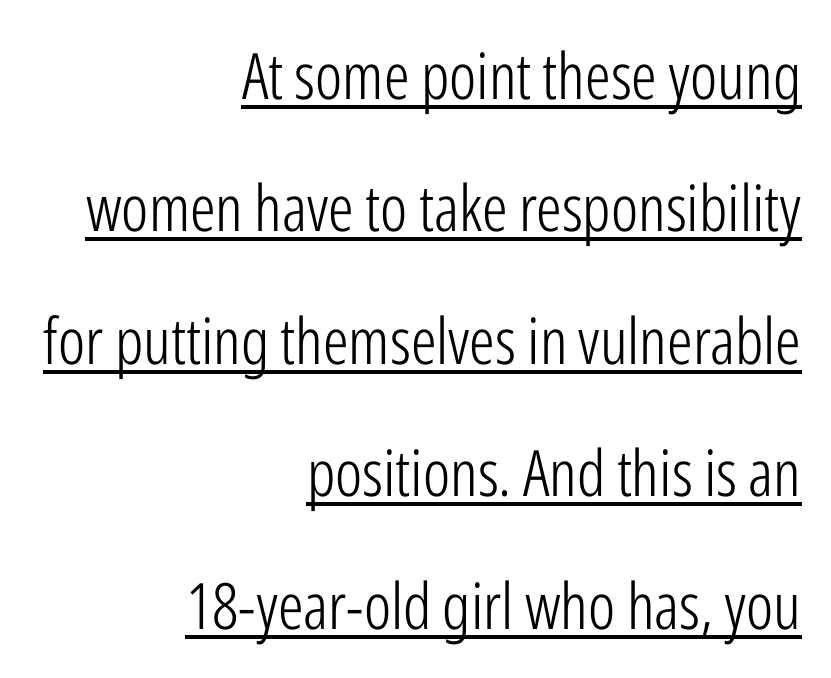
Q: Is the text bold? A: No.
Q: Is the text italic (slanted)? A: No, it is upright.
Q: Is the typeface a serif or a sans-serif typeface? A: Sans-serif.
Q: Is the text underlined? A: Yes.
Q: How is the paragraph aligned? A: Right-aligned.
Q: Is the spacing between letters normal or unusually wide? A: Normal.
Q: Is the spacing between lines tight, normal or loose? A: Loose.
Q: Width (condensed, normal, or wide)? A: Condensed.
Q: Stroke contrast? A: Low.
Q: x-height? A: Medium.
Q: Monospaced? A: No.
